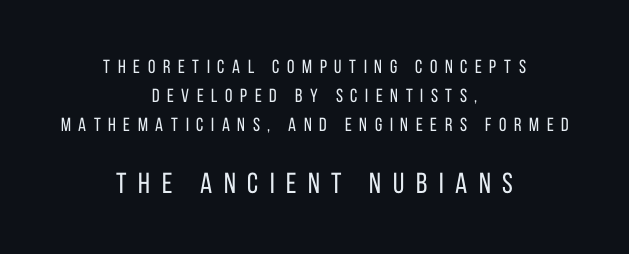
These lines are rendered in a variable-pitch font. No extra ink here — the face is not bold. Ordinary non-slanted type is in use. A typesetter would call this heavily tracked-out type. What kind of face is this? One without serifs — a sans.
